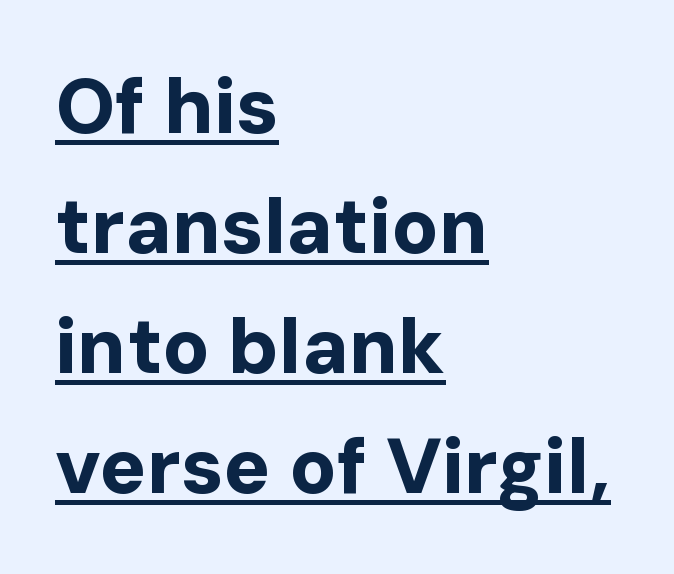
The image shows 78 px bold sans-serif type, upright; set left-aligned, normal line spacing (1.54x), normal letter spacing, underlined; low stroke contrast and a medium x-height.
